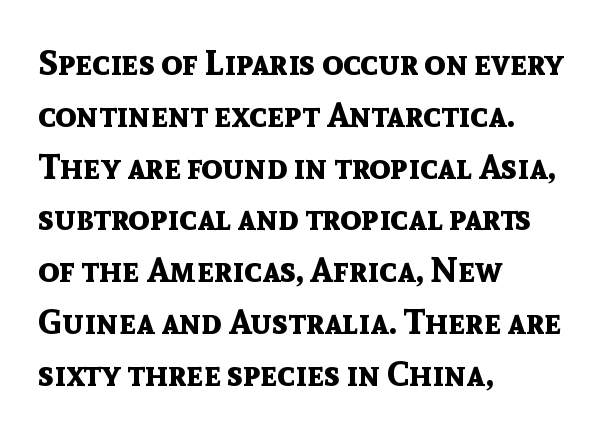
{"serif": "no", "italic": "no", "bold": "yes", "weight": "bold", "width": "normal", "x_height": "medium", "monospaced": "no", "underline": "no", "align": "left", "line_spacing": "normal", "line_spacing_ratio": 1.48, "letter_spacing": "normal", "letter_spacing_em": 0.0, "glyph_px": 35}
